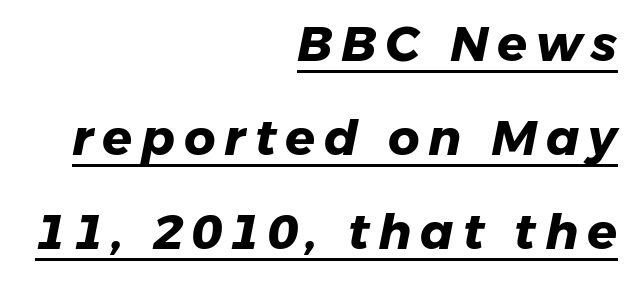
{"serif": "no", "bold": "yes", "weight": "heavy", "width": "normal", "stroke_contrast": "low", "x_height": "medium", "monospaced": "no", "underline": "yes", "align": "right", "line_spacing": "loose", "line_spacing_ratio": 1.92, "glyph_px": 49}
